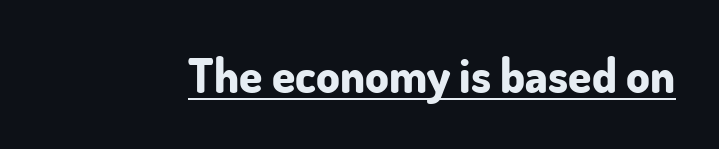
Q: Is the text bold? A: Yes.
Q: Is the text italic (slanted)? A: No, it is upright.
Q: Is the typeface a serif or a sans-serif typeface? A: Sans-serif.
Q: Is the text underlined? A: Yes.
Q: Is the spacing between letters normal or unusually wide? A: Normal.
Q: Width (condensed, normal, or wide)? A: Normal.
Q: Stroke contrast? A: Low.
Q: x-height? A: Small.
Q: Monospaced? A: No.
